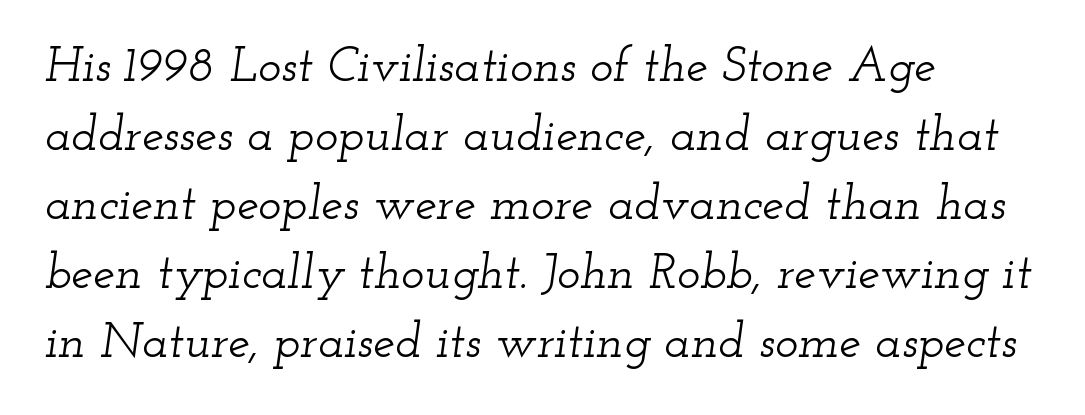
{"serif": "yes", "italic": "yes", "lean": "right", "slant_degrees": 12, "width": "wide", "stroke_contrast": "low", "x_height": "small", "monospaced": "no", "underline": "no", "align": "left", "line_spacing": "normal", "line_spacing_ratio": 1.41, "letter_spacing": "normal", "letter_spacing_em": 0.0, "glyph_px": 49}
